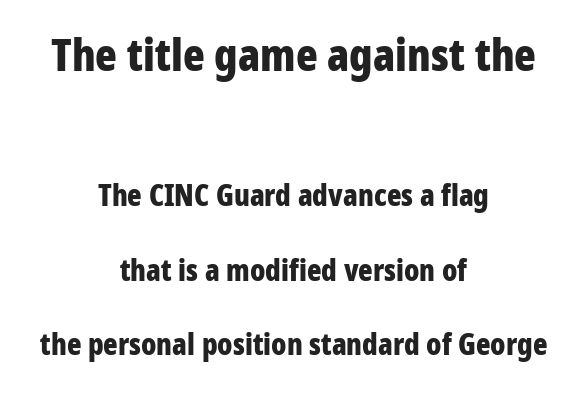
The image shows 45 px bold, condensed sans-serif type, upright; set centered, loose line spacing (2.49x), normal letter spacing, not underlined; the first (top) block is 1.5x larger; low stroke contrast and a medium x-height.
